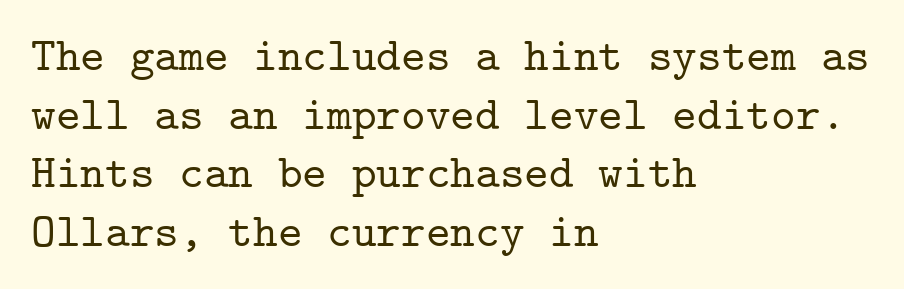
The image shows 47 px serif type, upright, monospaced; set left-aligned, normal line spacing (1.25x), normal letter spacing, not underlined; low stroke contrast and a medium x-height.
